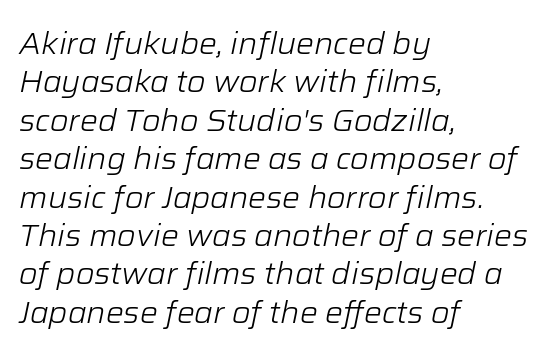
If you measured baseline to baseline, you'd find a middling distance. The weight would be labelled regular, book, light, or lighter still. Has an underline been added? It has not. The ragged edge is on the right, which tells us the setting is flush left.
